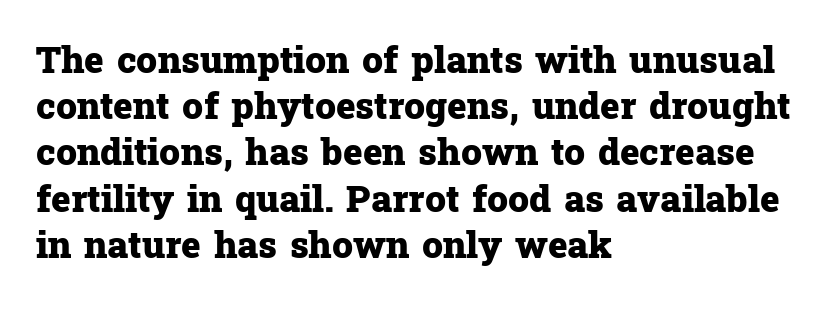
Q: Is the text bold? A: Yes.
Q: Is the text italic (slanted)? A: No, it is upright.
Q: Is the typeface a serif or a sans-serif typeface? A: Serif.
Q: Is the text underlined? A: No.
Q: How is the paragraph aligned? A: Left-aligned.
Q: Is the spacing between letters normal or unusually wide? A: Normal.
Q: Is the spacing between lines tight, normal or loose? A: Normal.
Q: Width (condensed, normal, or wide)? A: Normal.
Q: Stroke contrast? A: Low.
Q: x-height? A: Medium.
Q: Monospaced? A: No.
